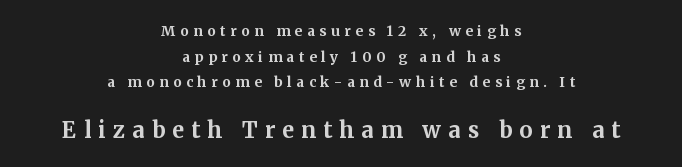
Q: Is the text bold? A: Yes.
Q: Is the text italic (slanted)? A: No, it is upright.
Q: Is the text underlined? A: No.
Q: How is the paragraph aligned? A: Centered.
Q: Is the spacing between letters normal or unusually wide? A: Unusually wide.
Q: Which block of text is set in a larger size, the first (top) or the second (bottom)? A: The second (bottom) one.
